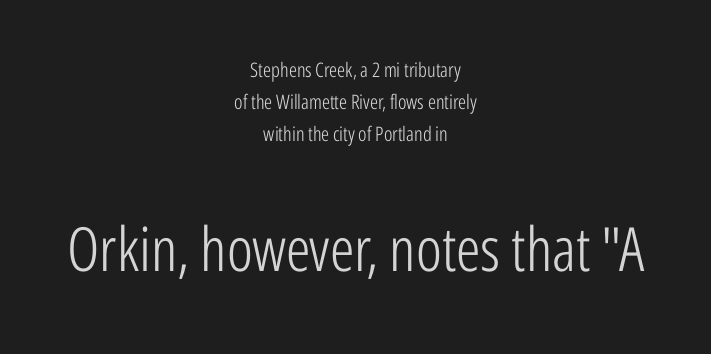
The image shows 61 px light, condensed sans-serif type, upright; set centered, normal line spacing (1.61x), normal letter spacing, not underlined; the second (bottom) block is 3.05x larger; low stroke contrast and a medium x-height.
